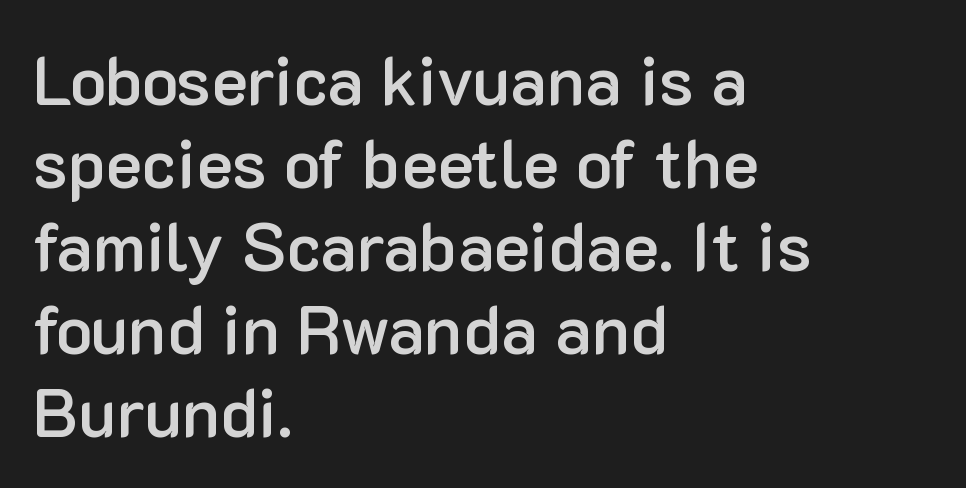
Q: Is the text bold? A: Semi-bold.
Q: Is the text italic (slanted)? A: No, it is upright.
Q: Is the typeface a serif or a sans-serif typeface? A: Sans-serif.
Q: Is the text underlined? A: No.
Q: How is the paragraph aligned? A: Left-aligned.
Q: Is the spacing between letters normal or unusually wide? A: Normal.
Q: Width (condensed, normal, or wide)? A: Normal.
Q: Stroke contrast? A: Low.
Q: x-height? A: Medium.
Q: Monospaced? A: No.
